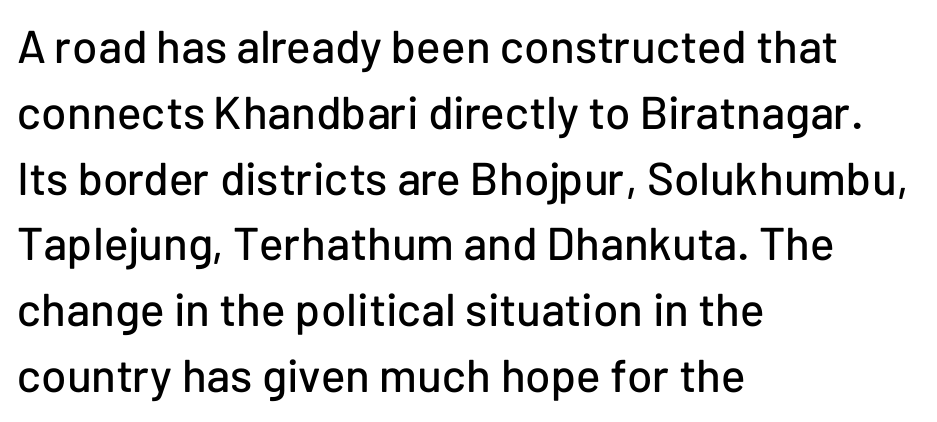
Q: Is the text italic (slanted)? A: No, it is upright.
Q: Is the typeface a serif or a sans-serif typeface? A: Sans-serif.
Q: Is the text underlined? A: No.
Q: How is the paragraph aligned? A: Left-aligned.
Q: Is the spacing between letters normal or unusually wide? A: Normal.
Q: Is the spacing between lines tight, normal or loose? A: Normal.
Q: Width (condensed, normal, or wide)? A: Normal.
Q: Stroke contrast? A: Low.
Q: x-height? A: Medium.
Q: Monospaced? A: No.
